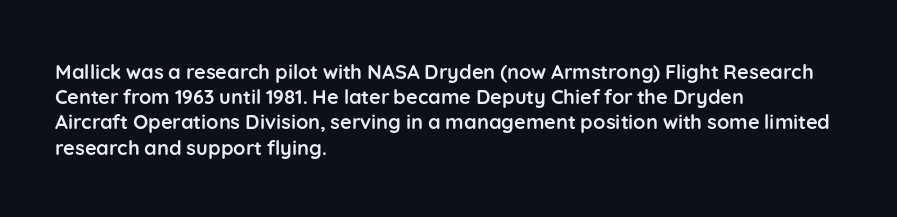
{"italic": "no", "bold": "yes", "underline": "no", "align": "left", "line_spacing": "normal", "line_spacing_ratio": 1.26, "letter_spacing": "normal", "letter_spacing_em": 0.0, "glyph_px": 20}
